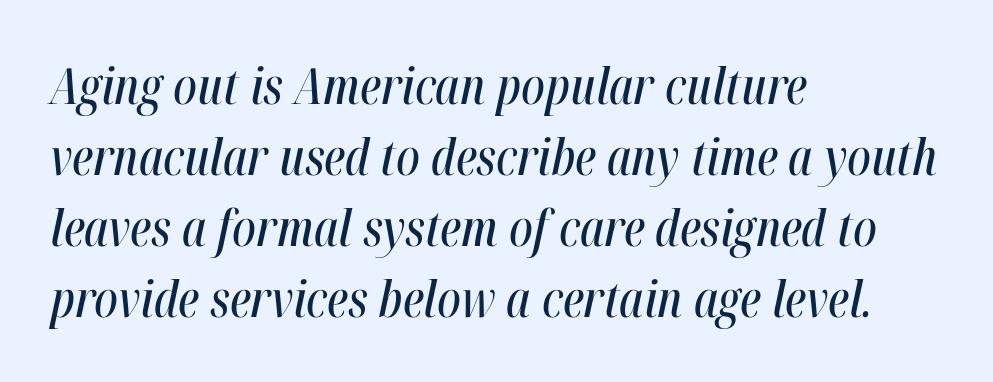
The passage shown has conventional tracking throughout. You could not count columns in this text — the font is proportionally spaced. Is the block centered? No — it sits flush against the left margin. Is the type slanted? Yes — the strokes lean at a clear angle. Baseline-to-baseline distance is the conventional proportion of letter height.
